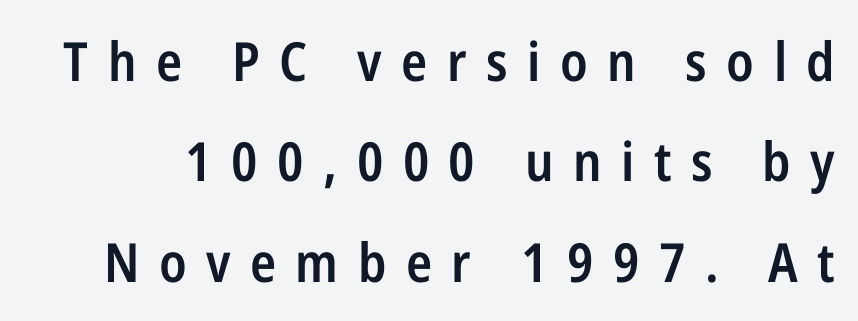
The image shows 54 px semibold, condensed sans-serif type, upright; set line spacing 1.86x, unusually wide letter spacing (+0.36 em), not underlined; low stroke contrast and a medium x-height.
